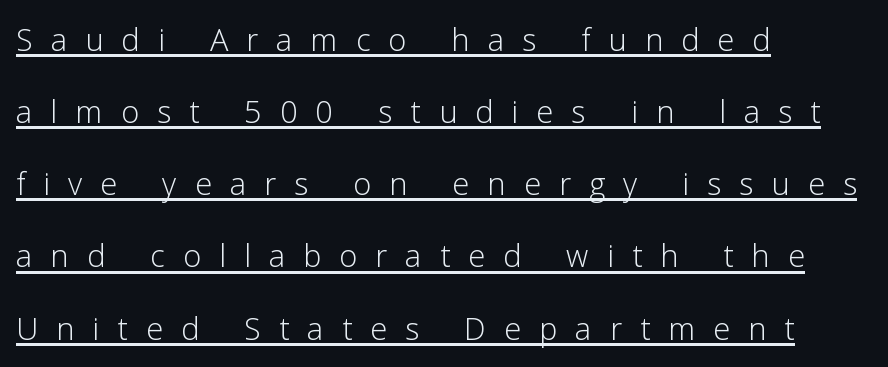
{"serif": "no", "italic": "no", "bold": "no", "weight": "light", "width": "normal", "stroke_contrast": "low", "x_height": "medium", "monospaced": "no", "underline": "yes", "align": "left", "line_spacing_ratio": 1.76, "letter_spacing": "wide", "letter_spacing_em": 0.44, "glyph_px": 41}
